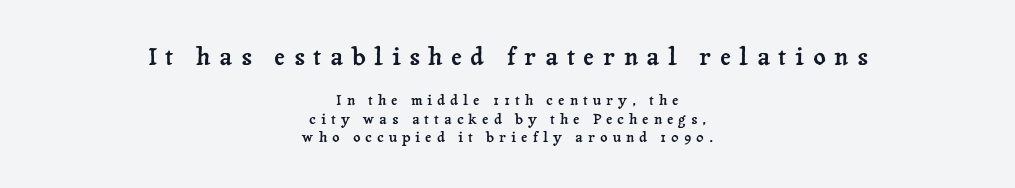
Q: Is the text italic (slanted)? A: No, it is upright.
Q: Is the text underlined? A: No.
Q: How is the paragraph aligned? A: Centered.
Q: Is the spacing between letters normal or unusually wide? A: Unusually wide.
Q: Is the spacing between lines tight, normal or loose? A: Normal.
Q: Which block of text is set in a larger size, the first (top) or the second (bottom)? A: The first (top) one.
